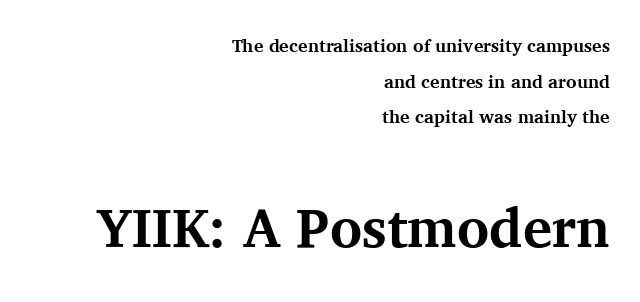
Whoever set this chose breathing room over compactness in the vertical rhythm. The lines are quadded right. Students, note that the glyphs here touch the page at normal intervals. Reading top to bottom, the characters get bigger at the block break. The face used here is proportionally spaced, like ordinary book or web type.
